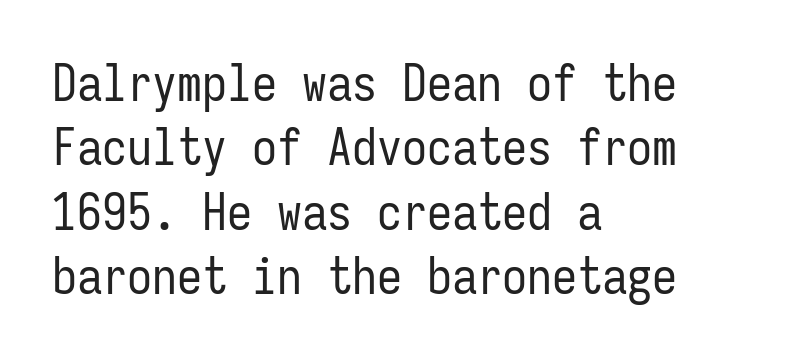
The image shows 50 px regular-weight, condensed sans-serif type, upright, monospaced; set left-aligned, normal line spacing (1.29x), normal letter spacing, not underlined; low stroke contrast and a medium x-height.
